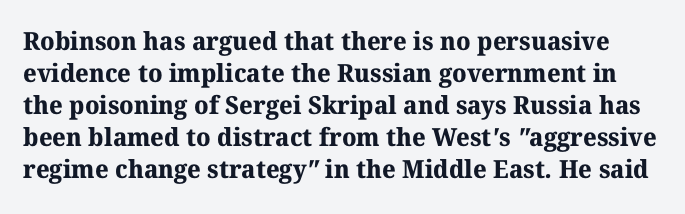
Underlining? Definitely not there. Is the type bold? Yes — the strokes are clearly thick and heavy. Tracking value appears to be zero — textbook default spacing. The rows are spaced the way most documents space them.
